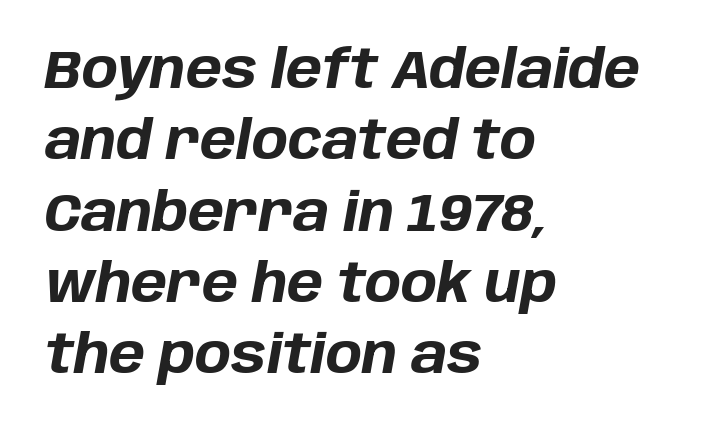
Q: Is the text bold? A: Yes.
Q: Is the text italic (slanted)? A: Yes, it leans right by about 10 degrees.
Q: Is the text underlined? A: No.
Q: How is the paragraph aligned? A: Left-aligned.
Q: Is the spacing between letters normal or unusually wide? A: Normal.
Q: Is the spacing between lines tight, normal or loose? A: Normal.
Q: Width (condensed, normal, or wide)? A: Normal.
Q: Stroke contrast? A: Low.
Q: x-height? A: Large.
Q: Monospaced? A: No.
